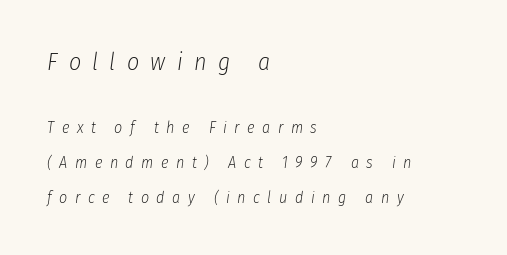
Q: Is the text bold? A: No.
Q: Is the text italic (slanted)? A: Yes, it leans right by about 8 degrees.
Q: Is the text underlined? A: No.
Q: How is the paragraph aligned? A: Left-aligned.
Q: Is the spacing between letters normal or unusually wide? A: Unusually wide.
Q: Is the spacing between lines tight, normal or loose? A: Loose.
Q: Which block of text is set in a larger size, the first (top) or the second (bottom)? A: The first (top) one.
